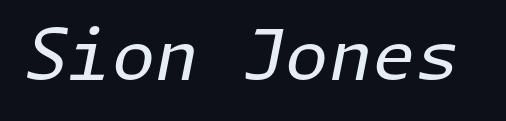
{"italic": "yes", "lean": "right", "slant_degrees": 11, "bold": "no", "weight": "regular", "width": "normal", "stroke_contrast": "low", "x_height": "medium", "underline": "no", "letter_spacing": "normal", "letter_spacing_em": 0.0, "glyph_px": 70}
